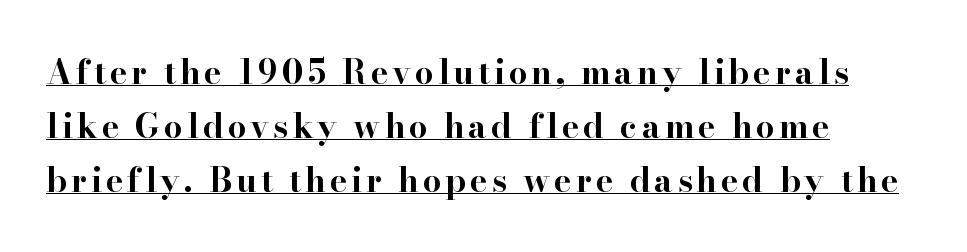
{"serif": "yes", "italic": "no", "bold": "yes", "weight": "bold", "width": "wide", "stroke_contrast": "high", "x_height": "small", "monospaced": "no", "underline": "yes", "align": "left", "line_spacing": "normal", "line_spacing_ratio": 1.63, "glyph_px": 33}
